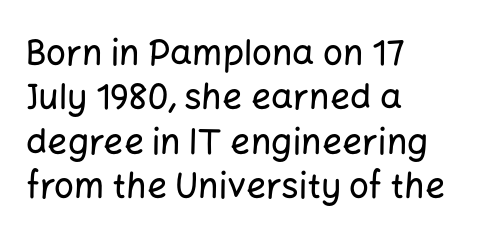
Q: Is the text italic (slanted)? A: No, it is upright.
Q: Is the typeface a serif or a sans-serif typeface? A: Sans-serif.
Q: Is the text underlined? A: No.
Q: How is the paragraph aligned? A: Left-aligned.
Q: Is the spacing between letters normal or unusually wide? A: Normal.
Q: Is the spacing between lines tight, normal or loose? A: Normal.
Q: Width (condensed, normal, or wide)? A: Normal.
Q: Stroke contrast? A: Low.
Q: x-height? A: Medium.
Q: Monospaced? A: No.
